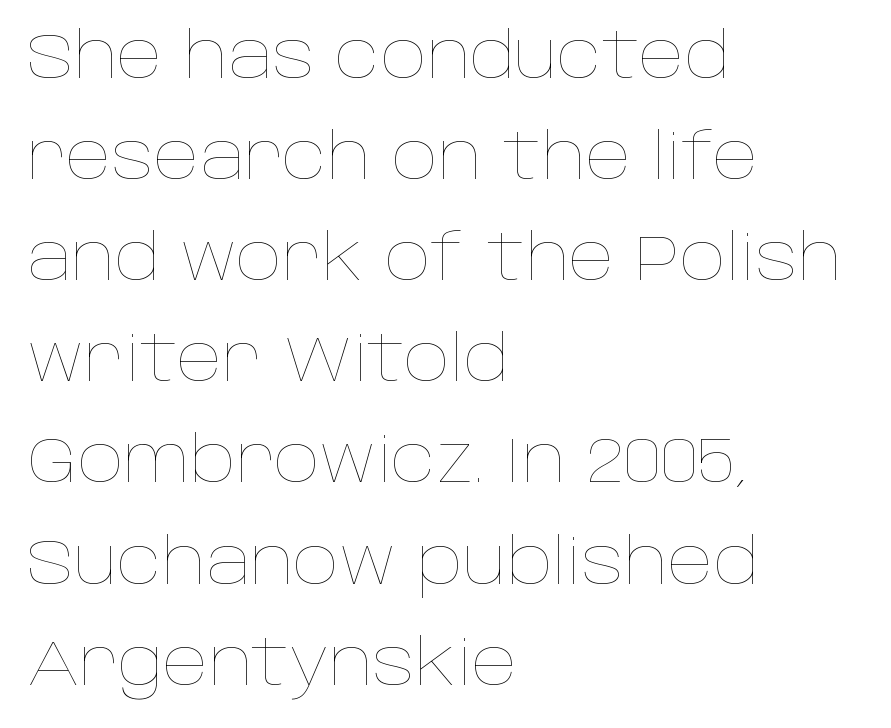
{"italic": "no", "bold": "no", "weight": "thin", "width": "normal", "stroke_contrast": "low", "x_height": "large", "monospaced": "no", "underline": "no", "align": "left", "line_spacing": "normal", "line_spacing_ratio": 1.58, "letter_spacing": "normal", "letter_spacing_em": 0.0, "glyph_px": 64}
